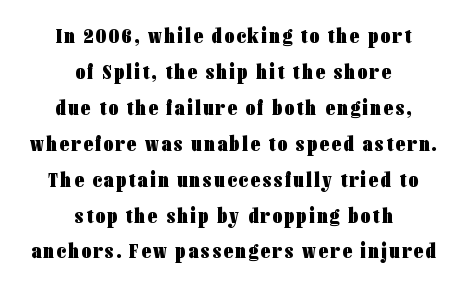
{"italic": "no", "bold": "yes", "underline": "no", "align": "center", "line_spacing_ratio": 1.71, "glyph_px": 21}
